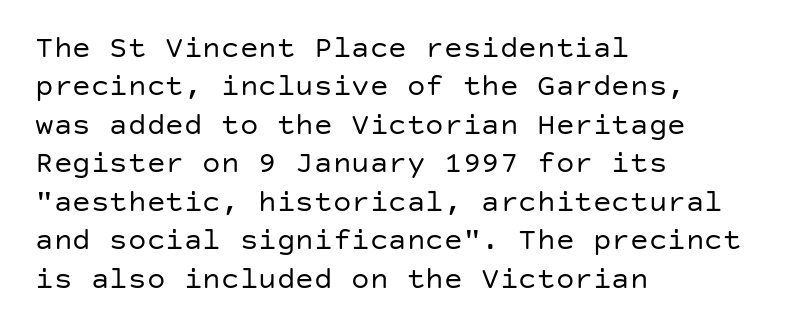
{"serif": "no", "italic": "no", "bold": "no", "weight": "regular", "width": "normal", "stroke_contrast": "low", "x_height": "large", "underline": "no", "align": "left", "line_spacing_ratio": 1.24, "letter_spacing": "normal", "letter_spacing_em": 0.0, "glyph_px": 31}
